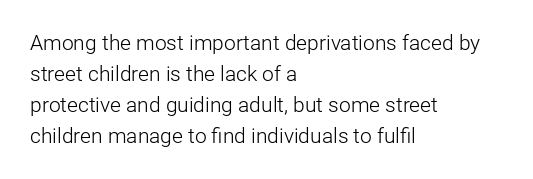
Q: Is the text bold? A: No.
Q: Is the text italic (slanted)? A: No, it is upright.
Q: Is the text underlined? A: No.
Q: How is the paragraph aligned? A: Left-aligned.
Q: Is the spacing between letters normal or unusually wide? A: Normal.
Q: Is the spacing between lines tight, normal or loose? A: Normal.
